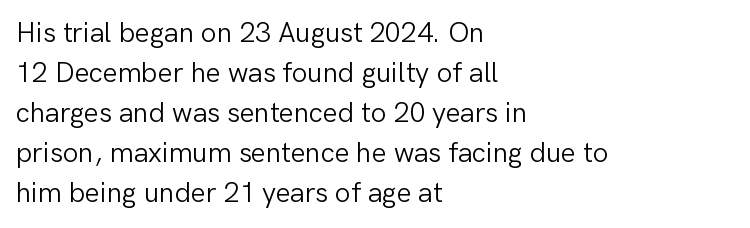
Underlining? Definitely not there. Whoever set this chose a conventional vertical rhythm. Think standard paragraph weight, or any step lighter than that. The type is set solid horizontally, with unmodified tracking. Each letter keeps its own natural width here, so spacing adapts to shape.
